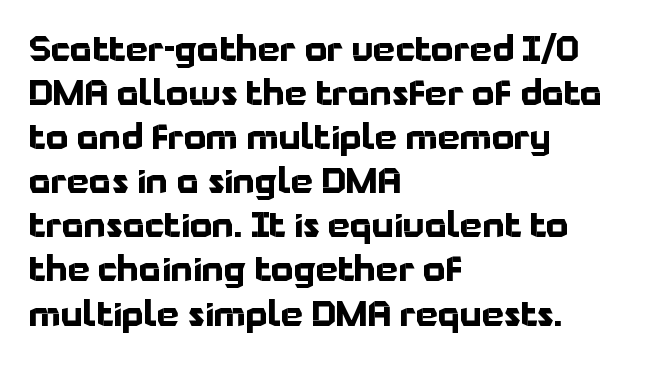
This sample uses plain, unmodified letter spacing. In terms of weight, the rendering is a true, heavy bold. Has an underline been added? It has not. Characters remain perfectly vertical along every line.
